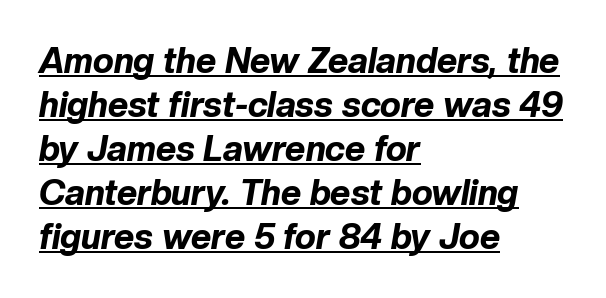
Somebody hit Ctrl+U on this one — the words are underlined. Typeset ragged right — the left edge is the straight one. Every letter is thick-stroked: bold, no question. Spacing verdict: proportional, widths tailored to each character. The font's italic variant was chosen for this text.
